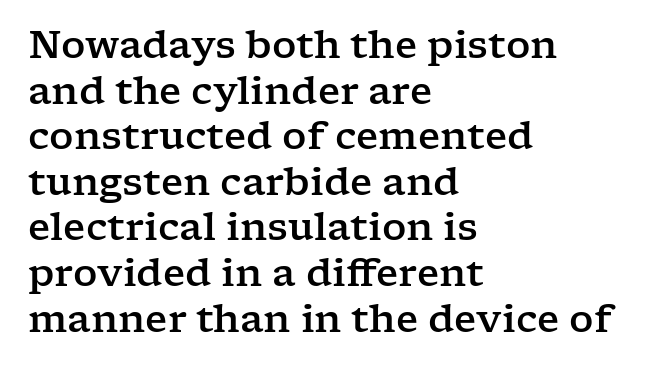
Q: Is the text italic (slanted)? A: No, it is upright.
Q: Is the typeface a serif or a sans-serif typeface? A: Serif.
Q: Is the text underlined? A: No.
Q: How is the paragraph aligned? A: Left-aligned.
Q: Is the spacing between letters normal or unusually wide? A: Normal.
Q: Width (condensed, normal, or wide)? A: Wide.
Q: Stroke contrast? A: Low.
Q: x-height? A: Medium.
Q: Monospaced? A: No.
